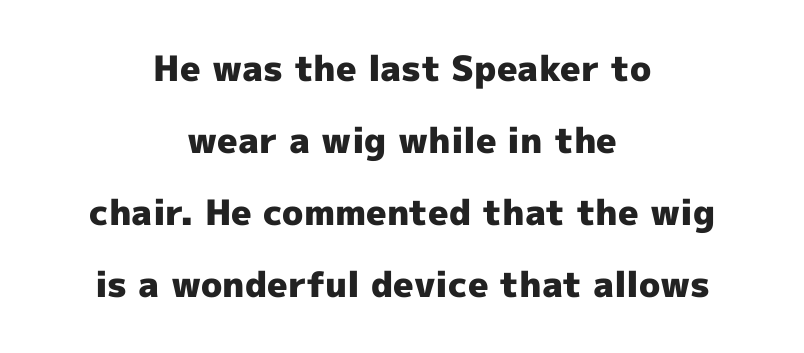
In terms of leading, this rendering errs on the spacious side. In terms of posture, this sample is upright. Pretty heavy lettering here — definitely bold. The string is rendered with underlining switched off. One-word summary of the alignment: center.
